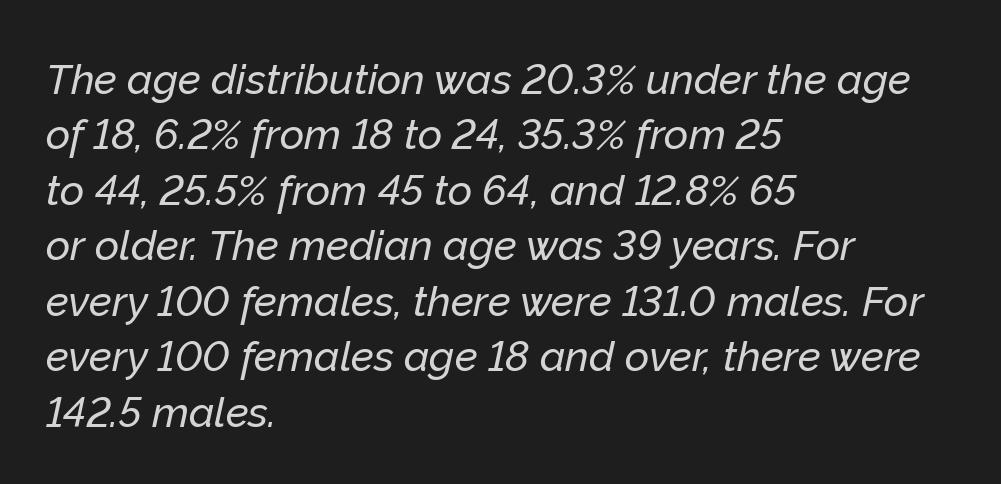
Q: Is the text italic (slanted)? A: Yes, it leans right by about 12 degrees.
Q: Is the text underlined? A: No.
Q: How is the paragraph aligned? A: Left-aligned.
Q: Is the spacing between letters normal or unusually wide? A: Normal.
Q: Is the spacing between lines tight, normal or loose? A: Normal.
Q: Width (condensed, normal, or wide)? A: Normal.
Q: Stroke contrast? A: Low.
Q: x-height? A: Medium.
Q: Monospaced? A: No.
